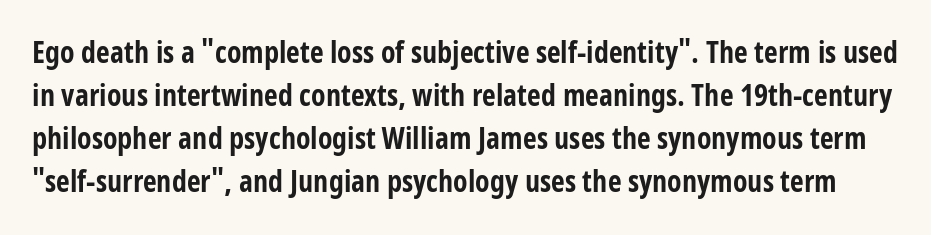
{"serif": "no", "italic": "no", "bold": "yes", "weight": "bold", "width": "condensed", "stroke_contrast": "low", "x_height": "large", "monospaced": "no", "underline": "no", "line_spacing": "normal", "line_spacing_ratio": 1.43, "letter_spacing": "normal", "letter_spacing_em": 0.0, "glyph_px": 30}
